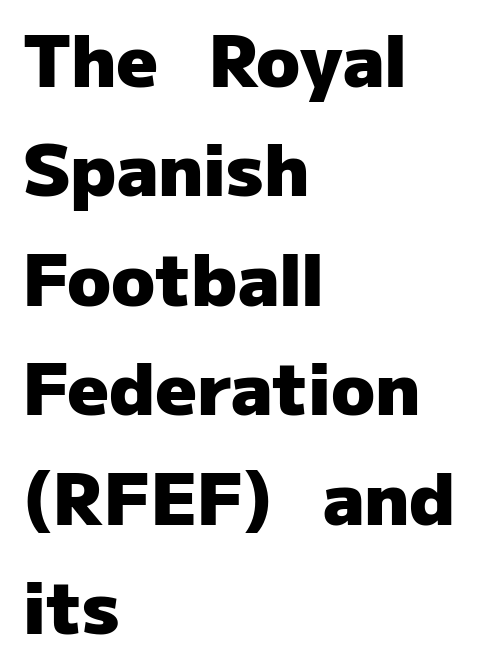
Character widths vary here, with narrow letters taking less room than wide ones. The words here are not underlined. These lines are set flush left with a ragged right edge. Look at the bottom of the vertical strokes: they stop flat, with no serifs. These lines keep a tight, regular rhythm from letter to letter.
